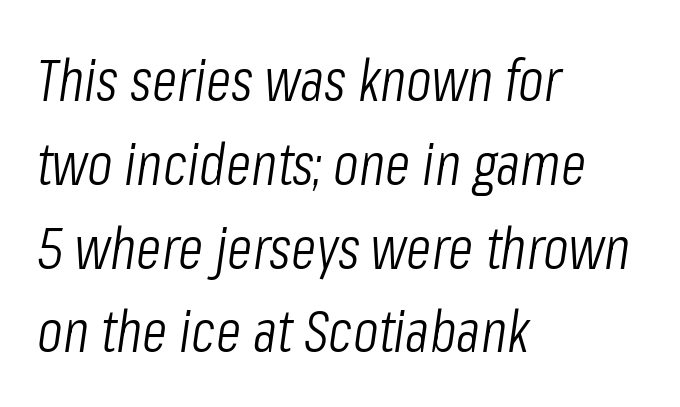
The image shows 59 px light, condensed type, italic (leaning right); set left-aligned, normal line spacing (1.42x), normal letter spacing, not underlined; low stroke contrast and a medium x-height.
